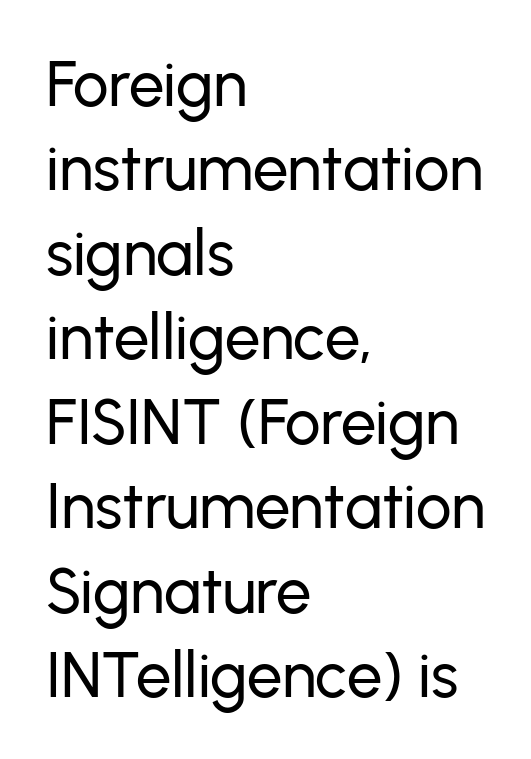
The image shows 63 px sans-serif type, upright; set left-aligned, normal line spacing (1.34x), normal letter spacing, not underlined; low stroke contrast and a medium x-height.
